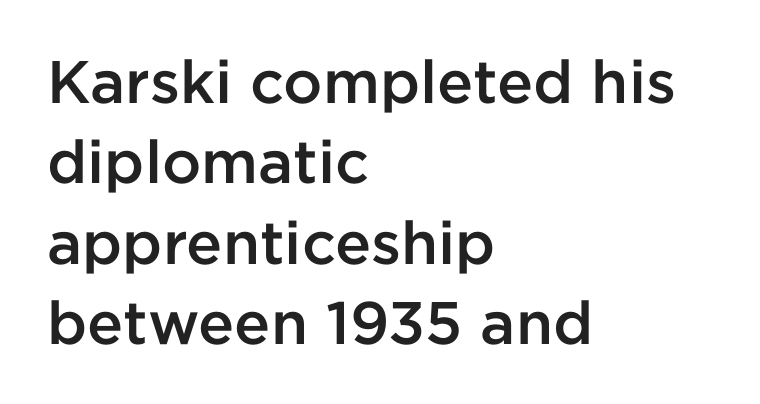
Does the leading feel generous? No, just average. Lines of text with bare space underneath. Proportional: the letters do not fall into vertical columns. This sample uses plain, unmodified letter spacing. Nope, not italic — everything's standing straight. The characters display no serif detailing; their extremities are plain.
